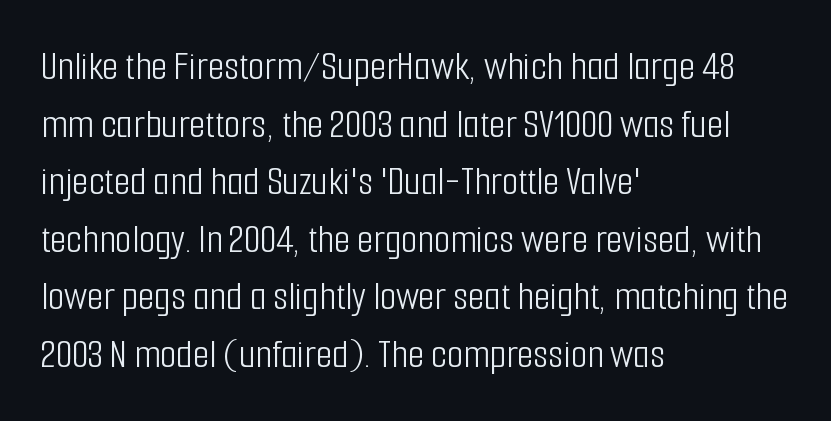
The image shows 42 px light, condensed sans-serif type, upright; set left-aligned, normal line spacing (1.37x), normal letter spacing, not underlined; low stroke contrast and a medium x-height.
